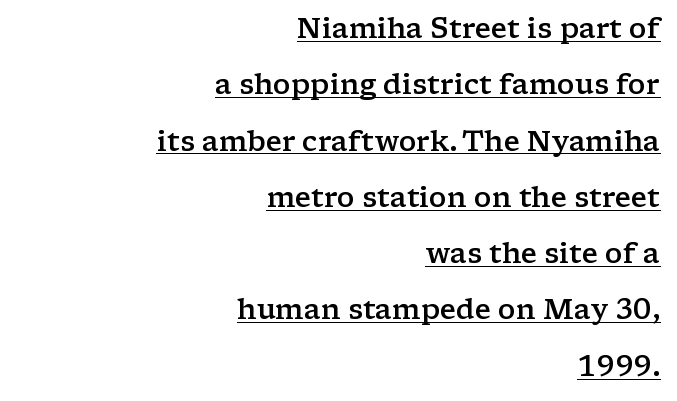
Q: Is the text bold? A: Semi-bold.
Q: Is the text italic (slanted)? A: No, it is upright.
Q: Is the typeface a serif or a sans-serif typeface? A: Serif.
Q: Is the text underlined? A: Yes.
Q: How is the paragraph aligned? A: Right-aligned.
Q: Is the spacing between letters normal or unusually wide? A: Normal.
Q: Is the spacing between lines tight, normal or loose? A: Loose.
Q: Width (condensed, normal, or wide)? A: Wide.
Q: Stroke contrast? A: Low.
Q: x-height? A: Medium.
Q: Monospaced? A: No.
